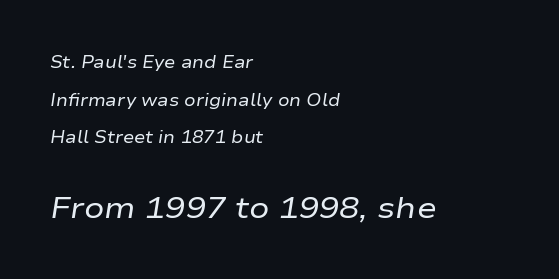
{"italic": "yes", "lean": "right", "slant_degrees": 9, "bold": "no", "weight": "regular", "width": "wide", "stroke_contrast": "low", "x_height": "medium", "monospaced": "no", "underline": "no", "align": "left", "line_spacing": "loose", "line_spacing_ratio": 2.21, "letter_spacing": "normal", "letter_spacing_em": 0.0, "larger_block": "second", "size_ratio": 1.76, "glyph_px": 30}
